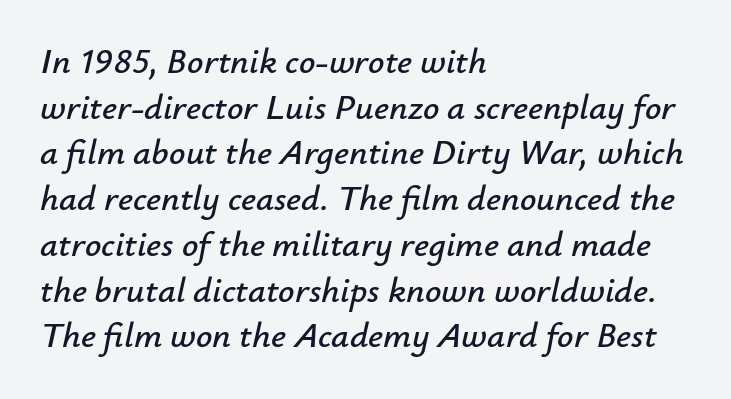
The image shows 36 px text type, italic (leaning right); set left-aligned, normal line spacing (1.27x), normal letter spacing, not underlined; low stroke contrast and a small x-height.
